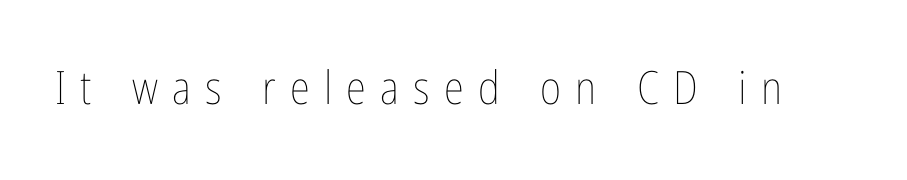
{"italic": "no", "bold": "no", "weight": "thin", "width": "condensed", "stroke_contrast": "low", "x_height": "medium", "monospaced": "no", "underline": "no", "letter_spacing": "wide", "letter_spacing_em": 0.31, "glyph_px": 46}
